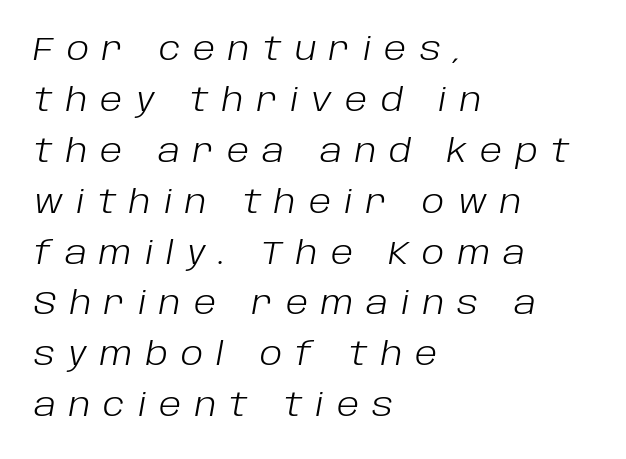
The image shows 32 px light type, italic (leaning right); set left-aligned, normal line spacing (1.59x), unusually wide letter spacing (+0.41 em), not underlined; low stroke contrast and a large x-height.
